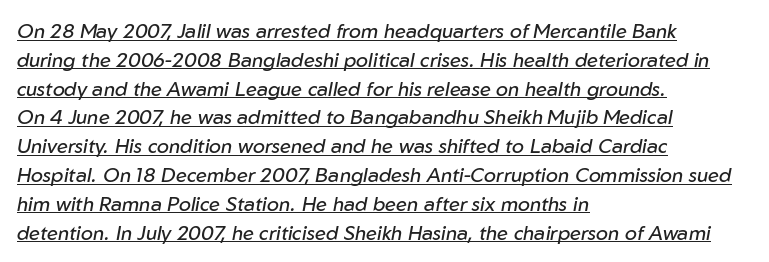
Stroke mass is kept to a normal reading level or below. Students, observe: this is what conventionally led text looks like. The letters sit at their default tracking, neither squeezed nor spread. You can see a thin bar hugging the bottom of the glyphs.
